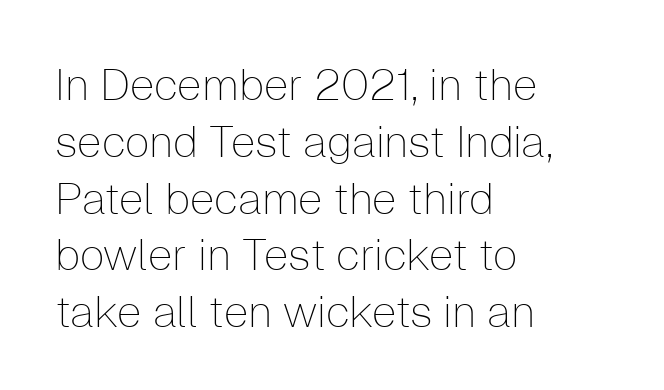
Q: Is the text bold? A: No.
Q: Is the text italic (slanted)? A: No, it is upright.
Q: Is the typeface a serif or a sans-serif typeface? A: Sans-serif.
Q: Is the text underlined? A: No.
Q: How is the paragraph aligned? A: Left-aligned.
Q: Is the spacing between letters normal or unusually wide? A: Normal.
Q: Is the spacing between lines tight, normal or loose? A: Normal.
Q: Width (condensed, normal, or wide)? A: Normal.
Q: Stroke contrast? A: Low.
Q: x-height? A: Medium.
Q: Monospaced? A: No.
